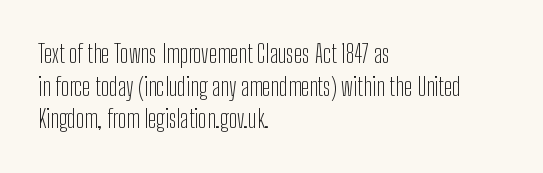
{"italic": "no", "bold": "no", "underline": "no", "align": "left", "line_spacing": "normal", "line_spacing_ratio": 1.31, "letter_spacing": "normal", "letter_spacing_em": 0.0, "glyph_px": 25}
